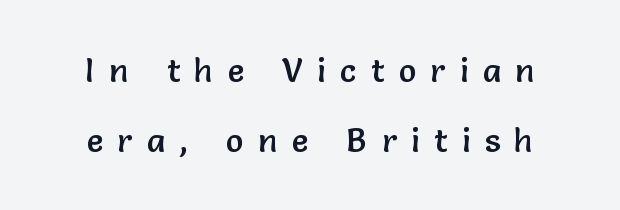
Examine the stroke ends and you'll find no serifs. Characters follow at a spacing far wider than the type designer built in. Type without underlining. Here the designer chose a conventional face with non-uniform glyph widths. Style check: upright. Line spacing here is loose.
